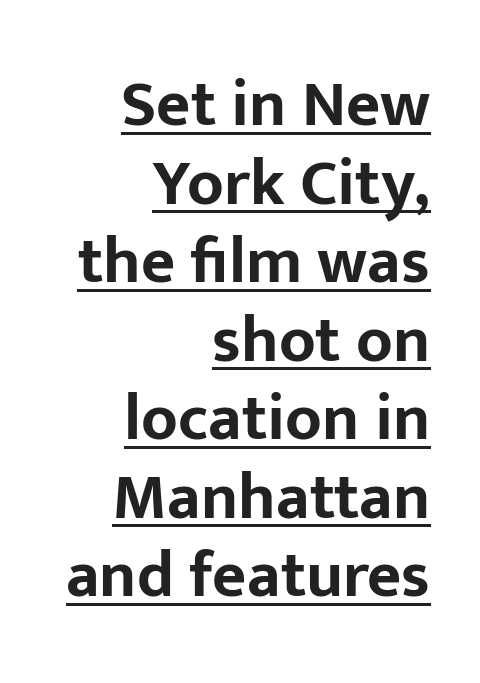
The image shows 66 px bold sans-serif type, upright; set right-aligned, line spacing 1.19x, normal letter spacing, underlined; low stroke contrast and a medium x-height.
